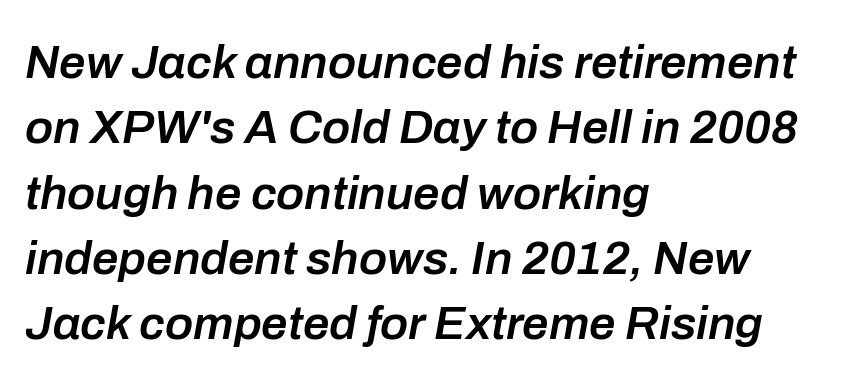
{"italic": "yes", "lean": "right", "slant_degrees": 10, "bold": "semi", "weight": "semibold", "width": "normal", "stroke_contrast": "low", "x_height": "medium", "monospaced": "no", "underline": "no", "align": "left", "line_spacing": "normal", "line_spacing_ratio": 1.39, "letter_spacing": "normal", "letter_spacing_em": 0.0, "glyph_px": 47}
